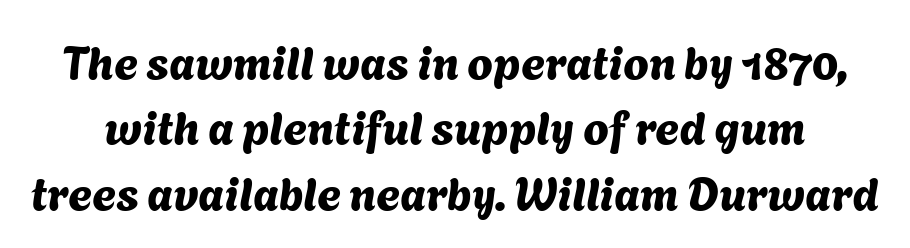
Do the characters align in a grid? No, the font is proportional. No feet cap the strokes, marking this as sans-serif type. This sample keeps an unexceptional amount of space between lines. The passage shown has conventional tracking throughout. The string is rendered with underlining switched off.
